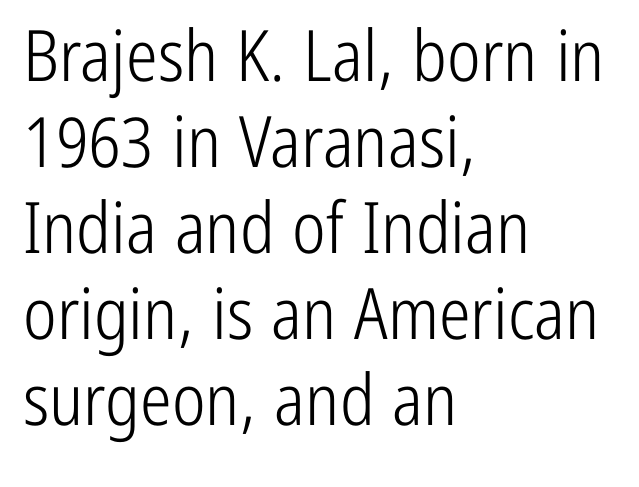
The image shows 71 px light, condensed sans-serif type, upright; set left-aligned, line spacing 1.21x, normal letter spacing, not underlined; low stroke contrast and a medium x-height.
